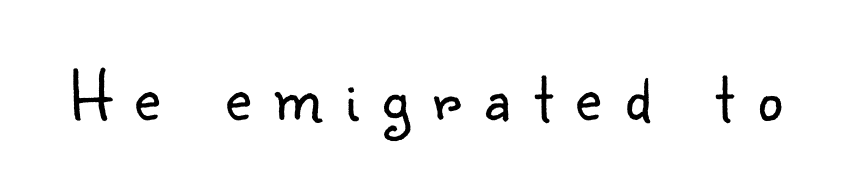
{"serif": "no", "italic": "no", "bold": "no", "weight": "light", "width": "normal", "stroke_contrast": "low", "x_height": "small", "monospaced": "no", "underline": "no", "letter_spacing": "wide", "letter_spacing_em": 0.33, "glyph_px": 71}
